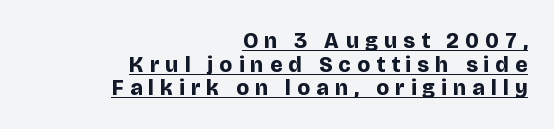
{"italic": "no", "bold": "yes", "underline": "yes", "align": "right", "line_spacing": "tight", "line_spacing_ratio": 1.07, "letter_spacing": "wide", "letter_spacing_em": 0.29, "glyph_px": 22}
